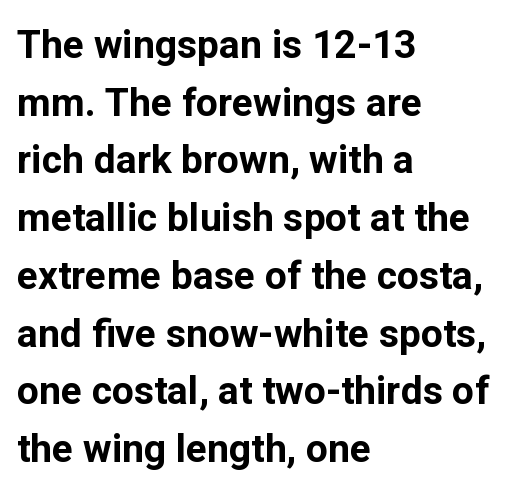
The rendering uses natural spacing where letterforms have individual widths. In terms of letterform style, serifs are entirely absent. Characters remain perfectly vertical along every line. The words here are not underlined. What stands out about the letter spacing? Nothing — it is the standard amount.
